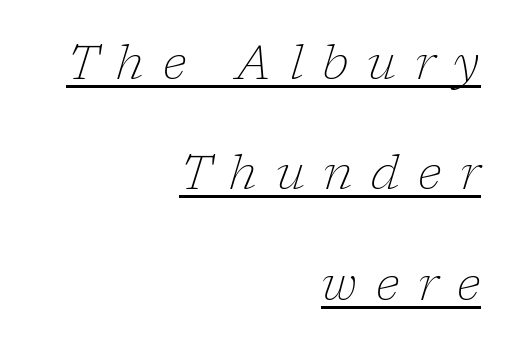
{"serif": "yes", "italic": "yes", "lean": "right", "slant_degrees": 17, "bold": "no", "weight": "thin", "width": "normal", "stroke_contrast": "low", "x_height": "medium", "monospaced": "no", "underline": "yes", "align": "right", "line_spacing": "loose", "line_spacing_ratio": 2.3, "letter_spacing": "wide", "letter_spacing_em": 0.39, "glyph_px": 48}
